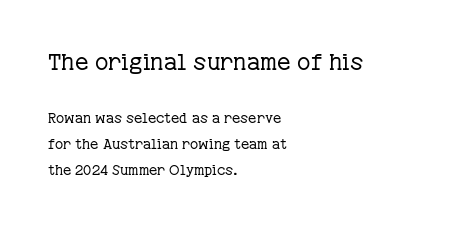
{"italic": "no", "bold": "no", "underline": "no", "align": "left", "line_spacing_ratio": 1.86, "letter_spacing": "normal", "letter_spacing_em": 0.0, "larger_block": "first", "size_ratio": 1.64, "glyph_px": 23}
